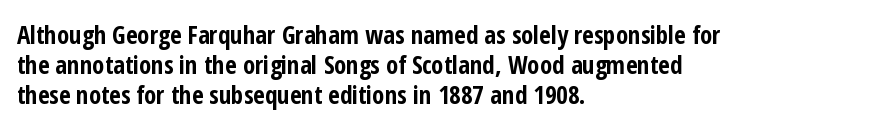
The image shows 25 px bold type, upright; set left-aligned, line spacing 1.21x, normal letter spacing, not underlined.
